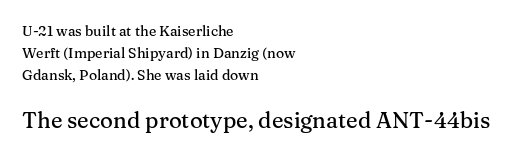
The image shows 22 px text type, upright; set left-aligned, normal line spacing (1.58x), normal letter spacing, not underlined; the second (bottom) block is 1.57x larger.
